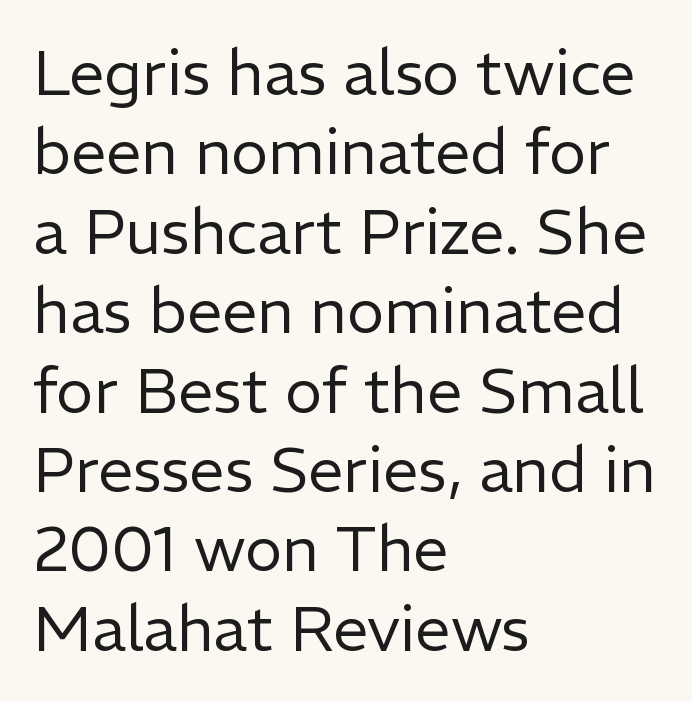
The image shows 63 px regular-weight sans-serif type, upright; set left-aligned, normal line spacing (1.26x), normal letter spacing, not underlined; low stroke contrast and a medium x-height.
